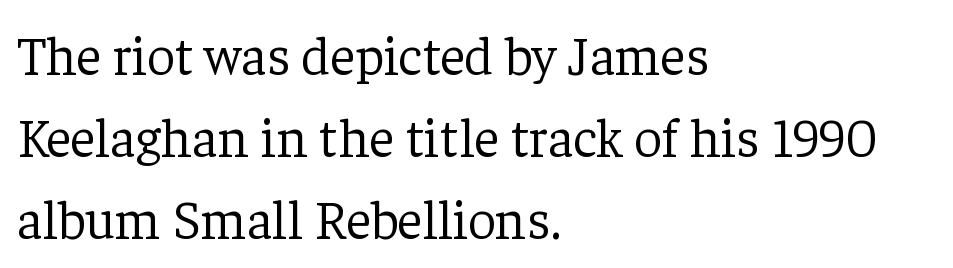
{"serif": "yes", "italic": "no", "bold": "no", "weight": "light", "width": "normal", "stroke_contrast": "low", "x_height": "medium", "monospaced": "no", "underline": "no", "align": "left", "line_spacing": "normal", "line_spacing_ratio": 1.49, "letter_spacing": "normal", "letter_spacing_em": 0.0, "glyph_px": 55}
